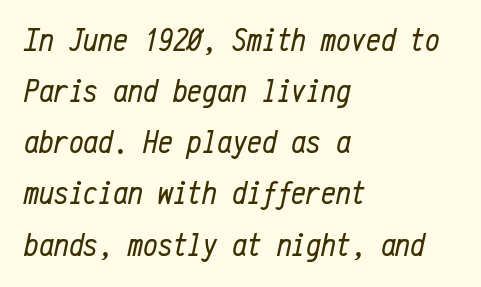
Descenders are the only things crossing below the line. Honestly, the row spacing looks completely unremarkable. The rendering anchors every line to the left-hand side. This sample uses an oblique cut, with every glyph tilted off the vertical.
